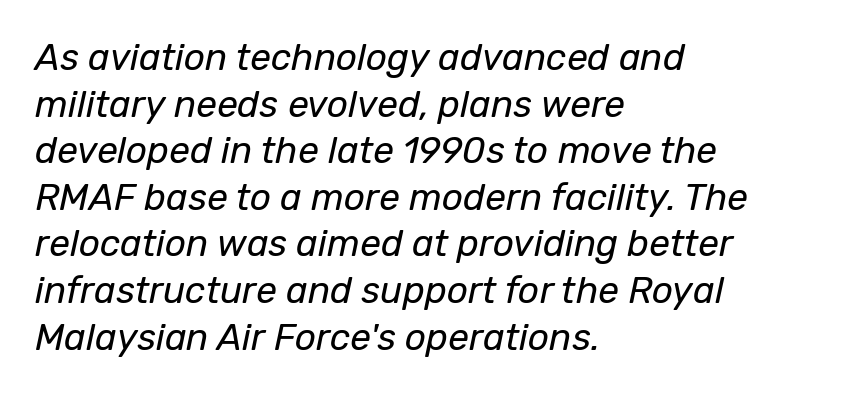
The image shows 37 px regular-weight type, italic (leaning right); set left-aligned, normal line spacing (1.26x), normal letter spacing, not underlined; low stroke contrast and a medium x-height.
